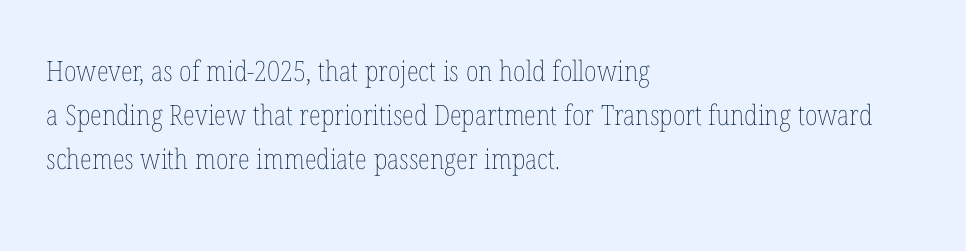
The image shows 28 px thin, condensed type, upright; set left-aligned, normal line spacing (1.57x), normal letter spacing, not underlined; low stroke contrast and a medium x-height.
